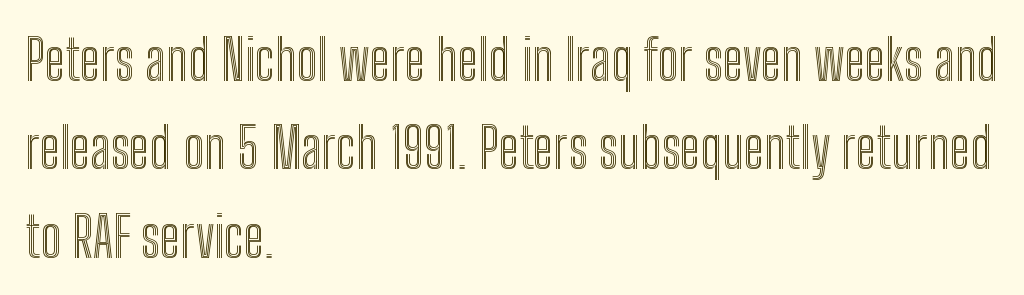
Q: Is the text italic (slanted)? A: No, it is upright.
Q: Is the text underlined? A: No.
Q: How is the paragraph aligned? A: Left-aligned.
Q: Is the spacing between letters normal or unusually wide? A: Normal.
Q: Is the spacing between lines tight, normal or loose? A: Normal.
Q: Width (condensed, normal, or wide)? A: Condensed.
Q: x-height? A: Medium.
Q: Monospaced? A: No.
